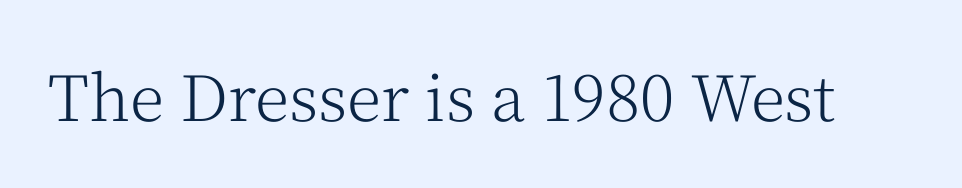
The image shows 63 px light serif type, upright; set normal letter spacing, not underlined; medium stroke contrast and a medium x-height.
